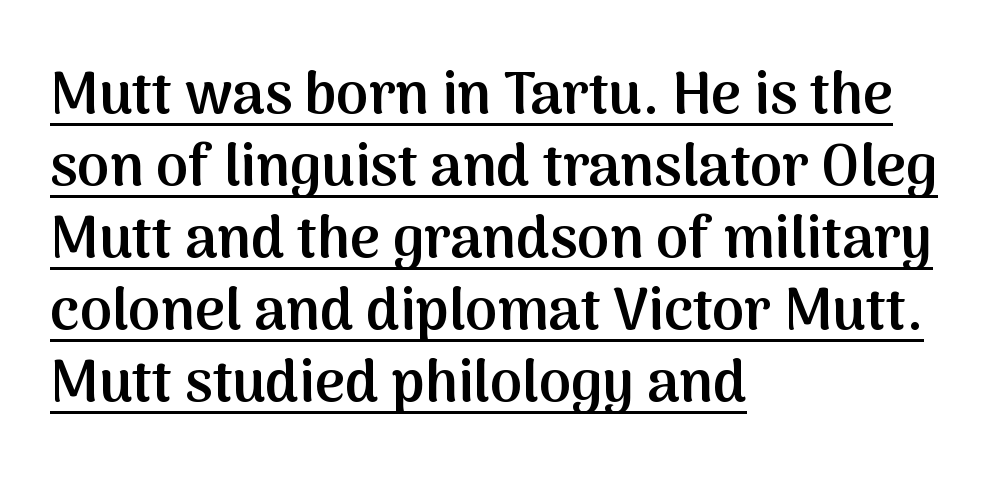
The image shows 58 px semibold sans-serif type, upright; set left-aligned, line spacing 1.24x, normal letter spacing, underlined; medium stroke contrast and a medium x-height.
